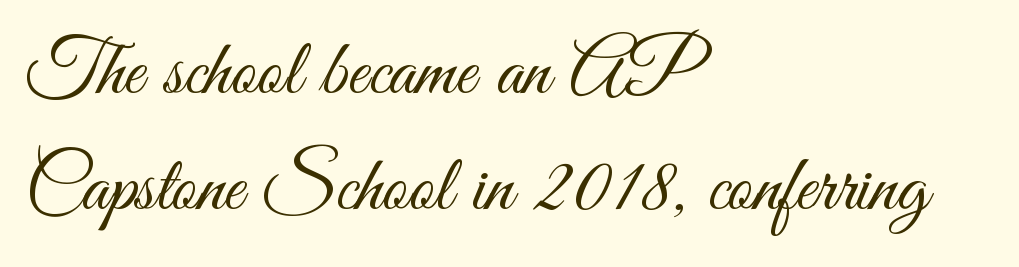
Type without underlining. Is this a fixed-width face? No — the glyphs have proportional, varying widths. If you measured baseline to baseline, you'd find a middling distance. I'd call this a sans setting — the letters go barefoot. Notice how the passage keeps a crisp vertical edge on the left only.
